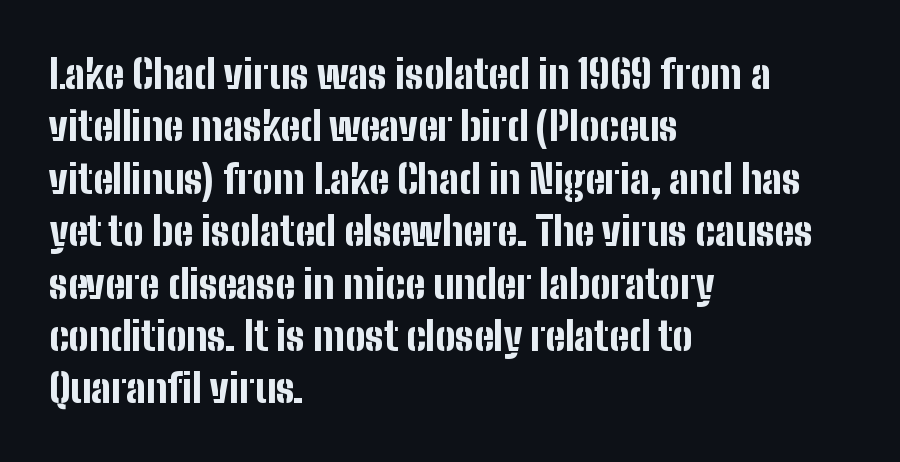
The image shows 40 px bold, condensed sans-serif type, upright; set left-aligned, normal line spacing (1.31x), normal letter spacing, not underlined; low stroke contrast and a medium x-height.
